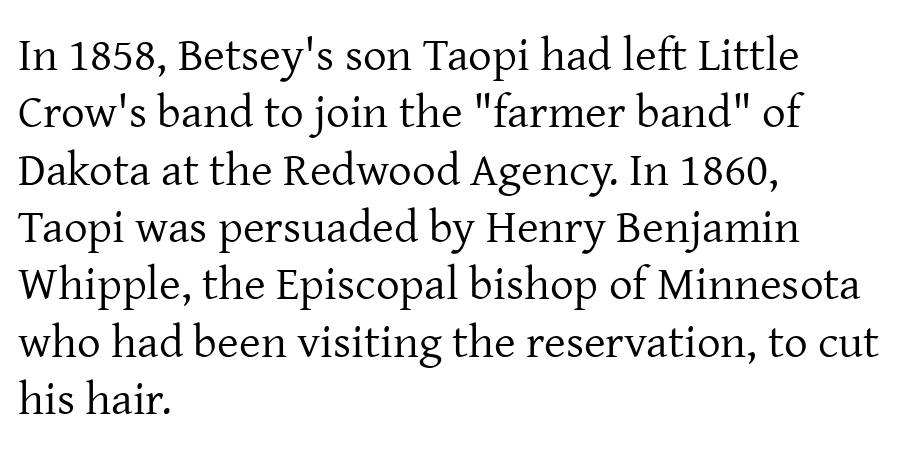
The image shows 47 px regular-weight serif type, upright; set left-aligned, line spacing 1.22x, normal letter spacing, not underlined; low stroke contrast and a medium x-height.
